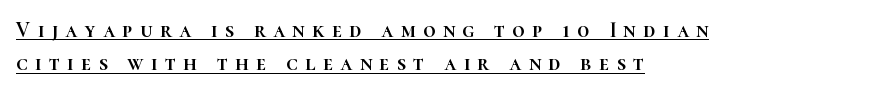
{"italic": "no", "underline": "yes", "align": "left", "line_spacing": "normal", "line_spacing_ratio": 1.52, "letter_spacing": "wide", "letter_spacing_em": 0.33, "glyph_px": 22}
